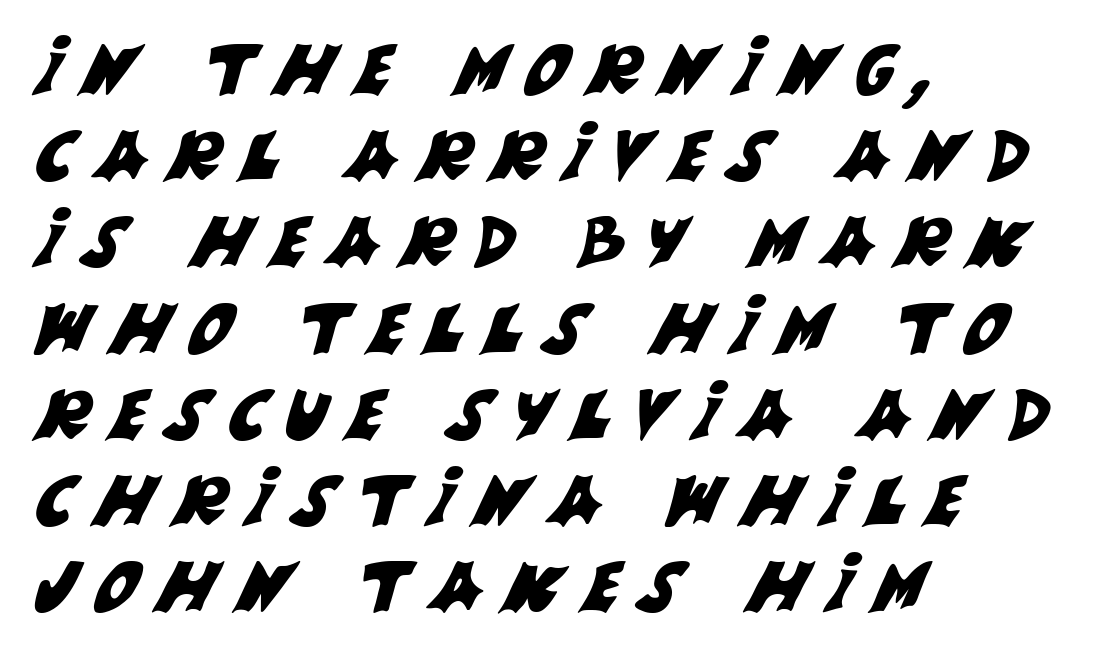
The area under the type is left untouched. Which margin do the lines hug? The left one — the right edge is uneven. The passage shown is typeset with a sans-serif family. What's the leading like? Ordinary, nothing unusual. Do the characters align in a grid? No, the font is proportional.
